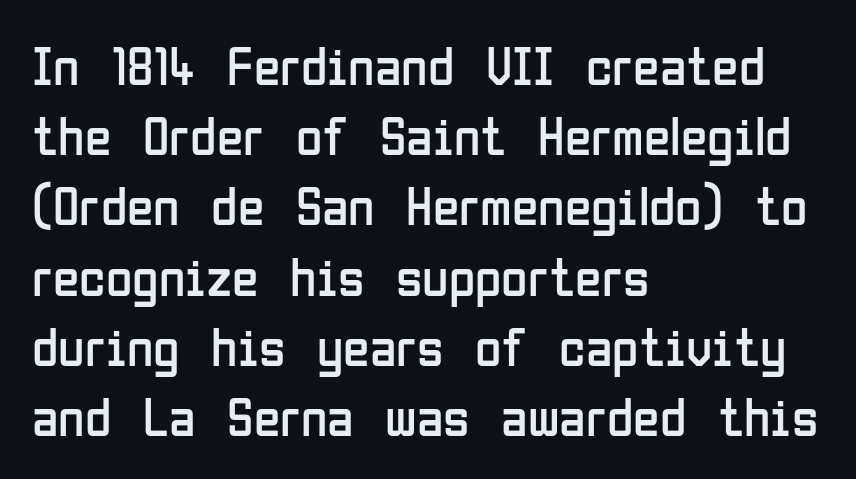
The image shows 54 px regular-weight, condensed sans-serif type, upright; set left-aligned, normal line spacing (1.3x), normal letter spacing, not underlined; low stroke contrast and a medium x-height.
